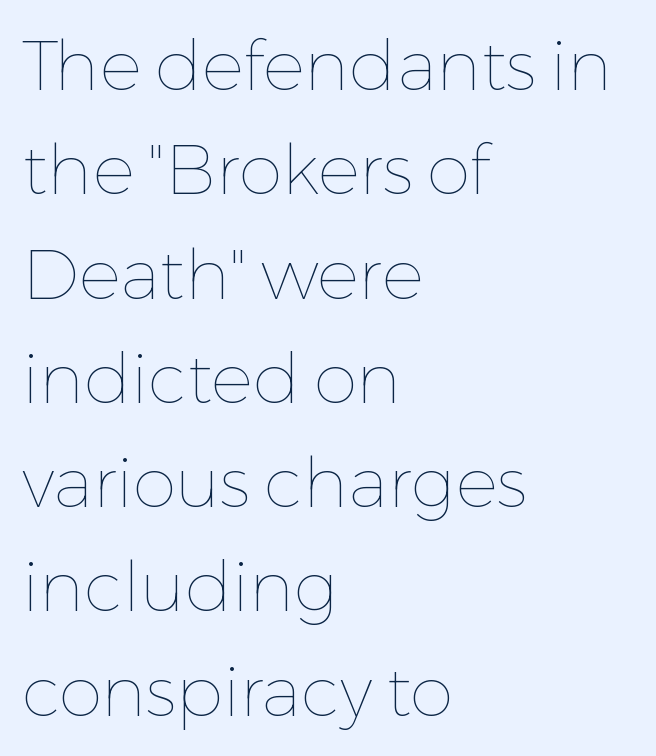
The image shows 70 px thin type, upright; set left-aligned, normal line spacing (1.49x), normal letter spacing, not underlined; low stroke contrast and a medium x-height.
